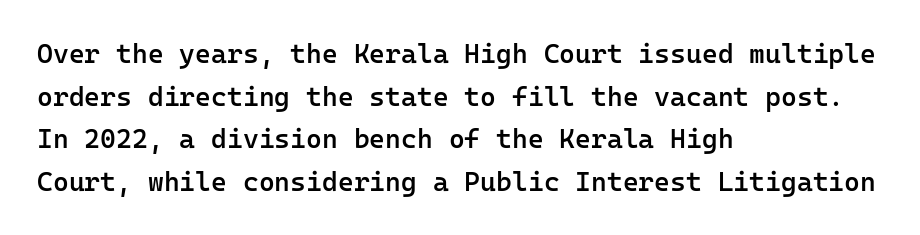
{"italic": "no", "bold": "semi", "underline": "no", "align": "left", "line_spacing": "normal", "line_spacing_ratio": 1.58, "letter_spacing": "normal", "letter_spacing_em": 0.0, "glyph_px": 27}
